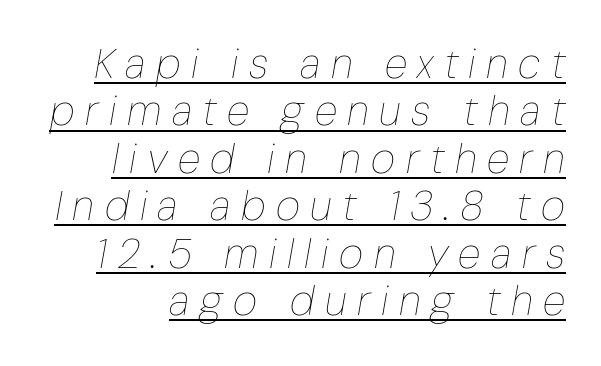
{"italic": "yes", "lean": "right", "slant_degrees": 10, "bold": "no", "weight": "thin", "width": "condensed", "stroke_contrast": "low", "x_height": "medium", "monospaced": "no", "underline": "yes", "line_spacing": "tight", "line_spacing_ratio": 1.13, "letter_spacing": "wide", "letter_spacing_em": 0.25, "glyph_px": 42}
